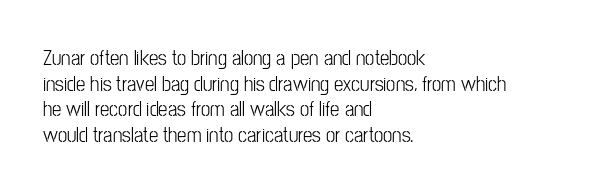
The image shows 21 px text type, upright; set left-aligned, line spacing 1.22x, normal letter spacing, not underlined.
